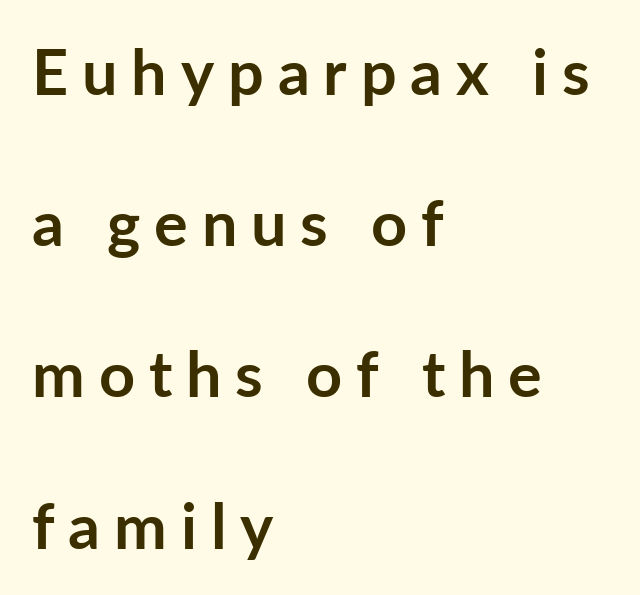
Q: Is the text bold? A: Yes.
Q: Is the text italic (slanted)? A: No, it is upright.
Q: Is the typeface a serif or a sans-serif typeface? A: Sans-serif.
Q: Is the text underlined? A: No.
Q: How is the paragraph aligned? A: Left-aligned.
Q: Is the spacing between letters normal or unusually wide? A: Unusually wide.
Q: Is the spacing between lines tight, normal or loose? A: Loose.
Q: Width (condensed, normal, or wide)? A: Normal.
Q: Stroke contrast? A: Low.
Q: x-height? A: Medium.
Q: Monospaced? A: No.
